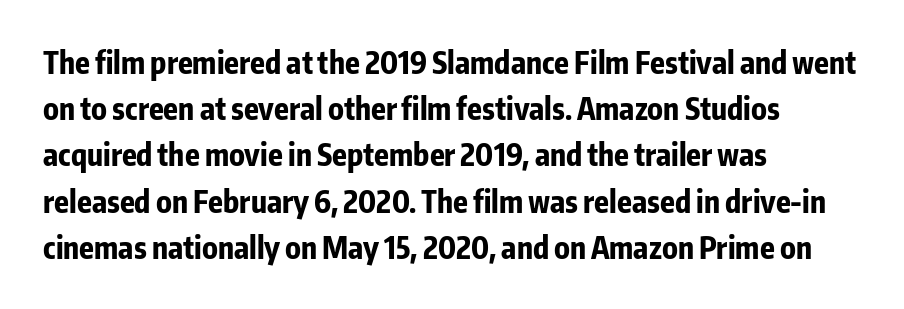
The rag falls on the right side of this text block. Interline gaps are of average width in this sample. Emphasis by weight is at full strength: bold. The glyphs in this specimen are sans serif. Each letter keeps its own natural width here, so spacing adapts to shape. The gap between lines stays unmarked.
